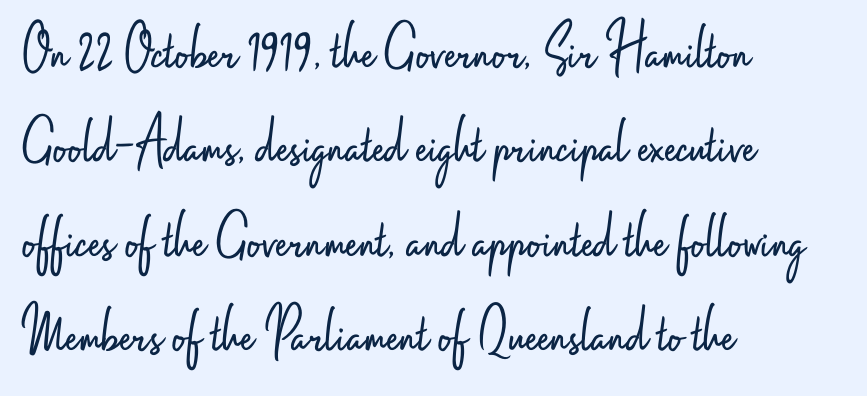
Line spacing here is normal. Is the type heavy? It reads as light-to-regular instead. In terms of letterform style, serifs are entirely absent. These lines are set flush left with a ragged right edge. Between one letter and the next there's only the usual sliver of space.
